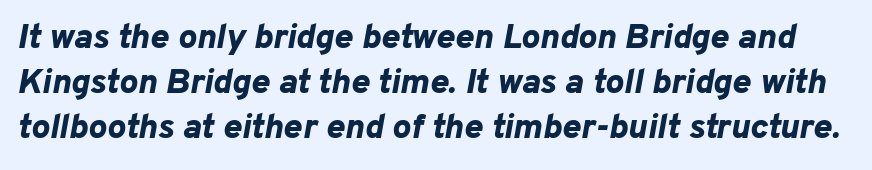
The image shows 35 px bold type, italic (leaning right); set normal line spacing (1.29x), normal letter spacing, not underlined; low stroke contrast and a medium x-height.
